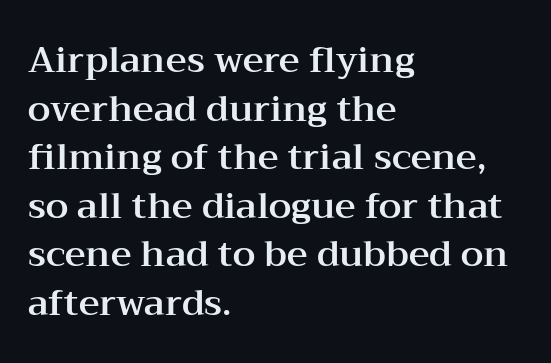
The image shows 36 px wide serif type, upright; set left-aligned, normal line spacing (1.35x), normal letter spacing, not underlined; medium stroke contrast and a medium x-height.
